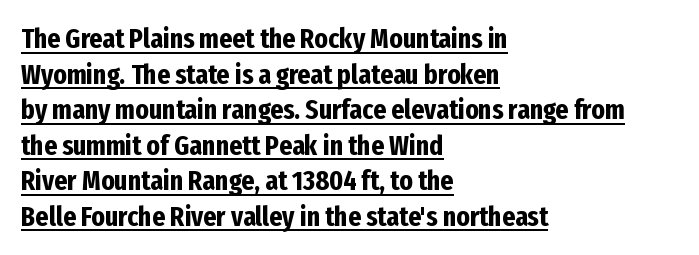
Q: Is the text bold? A: Yes.
Q: Is the text italic (slanted)? A: No, it is upright.
Q: Is the typeface a serif or a sans-serif typeface? A: Sans-serif.
Q: Is the text underlined? A: Yes.
Q: How is the paragraph aligned? A: Left-aligned.
Q: Is the spacing between letters normal or unusually wide? A: Normal.
Q: Is the spacing between lines tight, normal or loose? A: Normal.
Q: Width (condensed, normal, or wide)? A: Condensed.
Q: Stroke contrast? A: Low.
Q: x-height? A: Medium.
Q: Monospaced? A: No.
